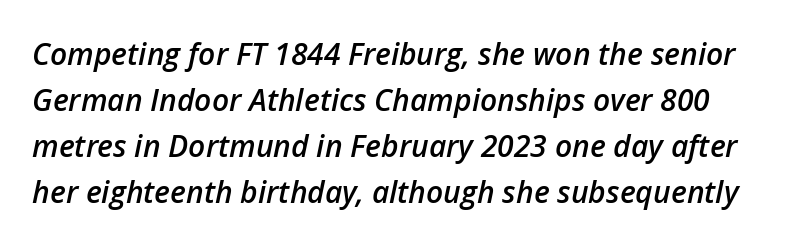
{"italic": "yes", "lean": "right", "slant_degrees": 12, "bold": "semi", "weight": "semibold", "width": "normal", "stroke_contrast": "low", "x_height": "medium", "monospaced": "no", "underline": "no", "line_spacing": "normal", "line_spacing_ratio": 1.53, "letter_spacing": "normal", "letter_spacing_em": 0.0, "glyph_px": 30}
